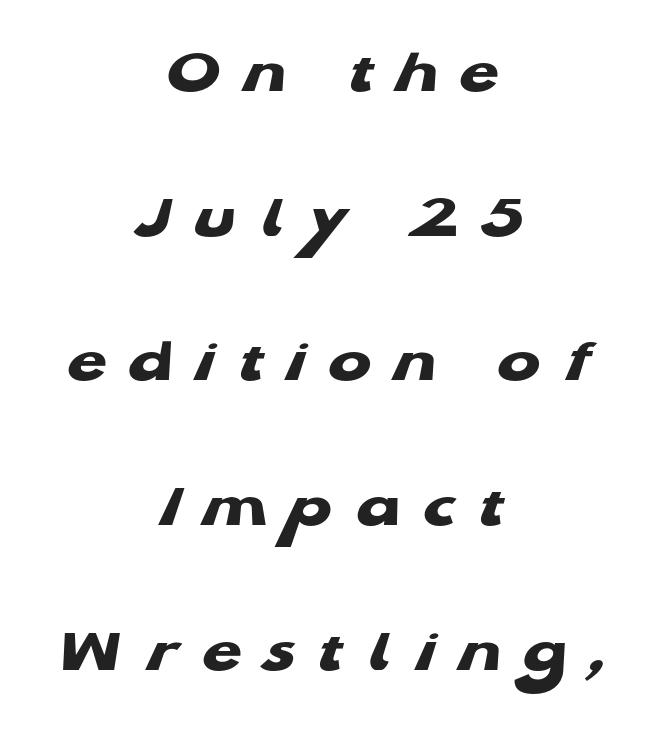
The image shows 64 px heavy, wide sans-serif type; set centered, loose line spacing (2.26x), unusually wide letter spacing (+0.35 em), not underlined; low stroke contrast and a medium x-height.
